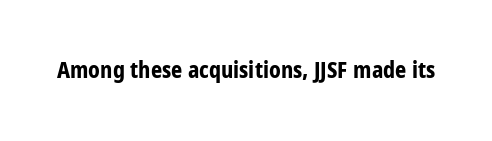
The image shows 22 px bold type, upright; set normal letter spacing, not underlined.
